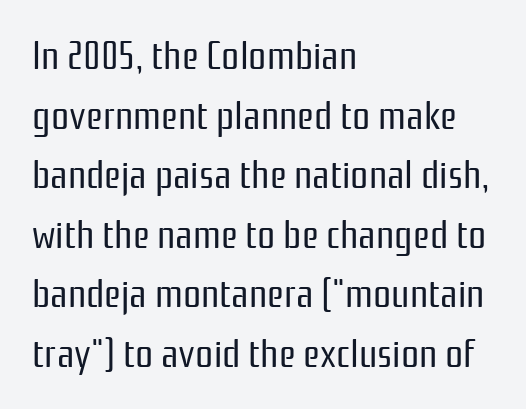
The typography opts for an upright posture over an oblique one. Plain, unruled lines of type. Proportional: the letters do not fall into vertical columns. Short and long lines alike share a common starting point at left.
